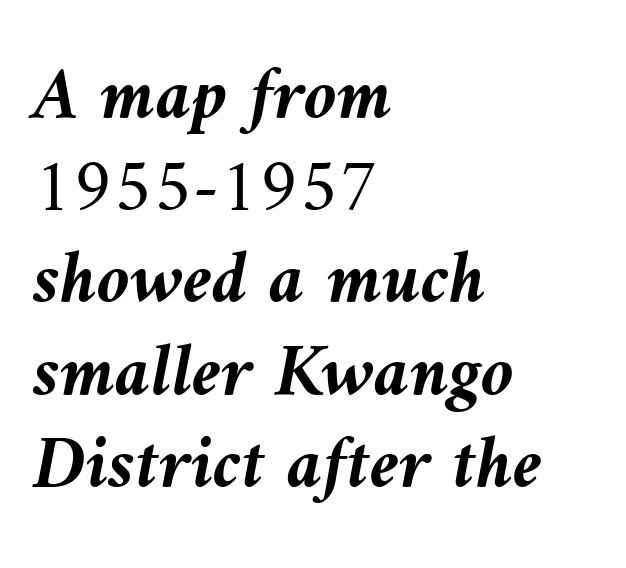
The image shows 75 px semibold type, italic (leaning left); set left-aligned, line spacing 1.23x, normal letter spacing, not underlined; medium stroke contrast and a medium x-height.
